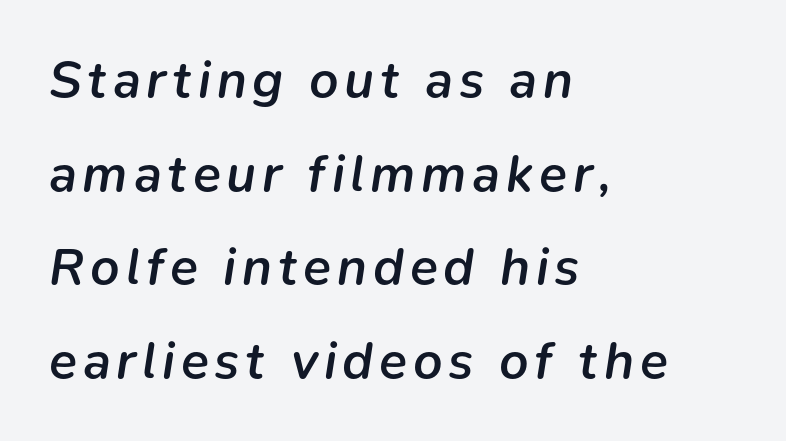
{"italic": "yes", "lean": "right", "slant_degrees": 9, "bold": "semi", "weight": "semibold", "width": "normal", "stroke_contrast": "low", "x_height": "medium", "monospaced": "no", "underline": "no", "align": "left", "line_spacing_ratio": 1.8, "glyph_px": 52}
